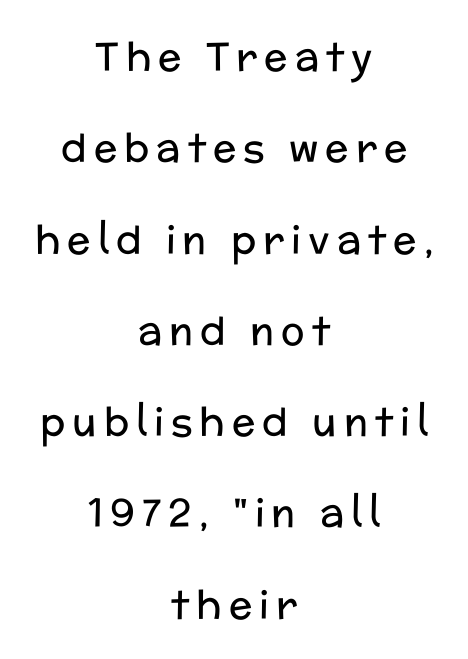
Q: Is the text bold? A: No.
Q: Is the text italic (slanted)? A: No, it is upright.
Q: Is the typeface a serif or a sans-serif typeface? A: Sans-serif.
Q: Is the text underlined? A: No.
Q: How is the paragraph aligned? A: Centered.
Q: Is the spacing between lines tight, normal or loose? A: Loose.
Q: Width (condensed, normal, or wide)? A: Normal.
Q: Stroke contrast? A: Low.
Q: x-height? A: Medium.
Q: Monospaced? A: No.
